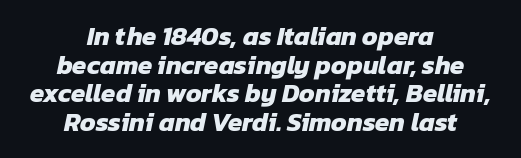
Q: Is the text bold? A: Yes.
Q: Is the text underlined? A: No.
Q: How is the paragraph aligned? A: Centered.
Q: Is the spacing between letters normal or unusually wide? A: Normal.
Q: Is the spacing between lines tight, normal or loose? A: Tight.
